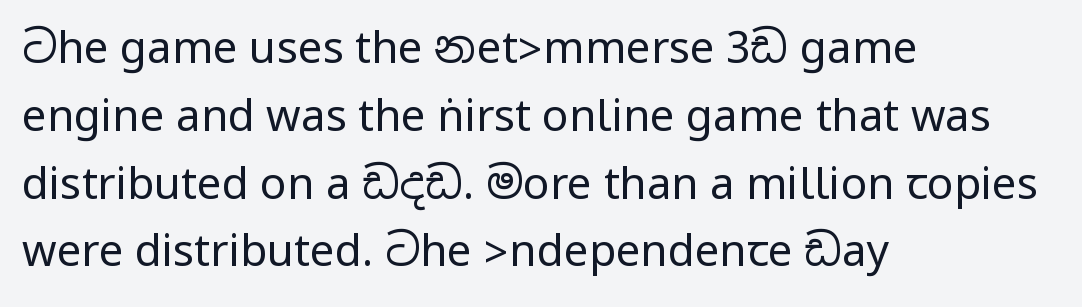
{"serif": "no", "italic": "no", "bold": "no", "weight": "regular", "width": "condensed", "stroke_contrast": "low", "underline": "no", "align": "left", "line_spacing": "normal", "line_spacing_ratio": 1.54, "letter_spacing": "normal", "letter_spacing_em": 0.0, "glyph_px": 44}
